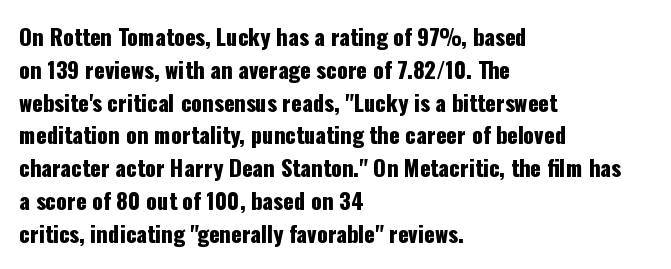
Q: Is the text italic (slanted)? A: No, it is upright.
Q: Is the text underlined? A: No.
Q: How is the paragraph aligned? A: Left-aligned.
Q: Is the spacing between letters normal or unusually wide? A: Normal.
Q: Is the spacing between lines tight, normal or loose? A: Normal.
